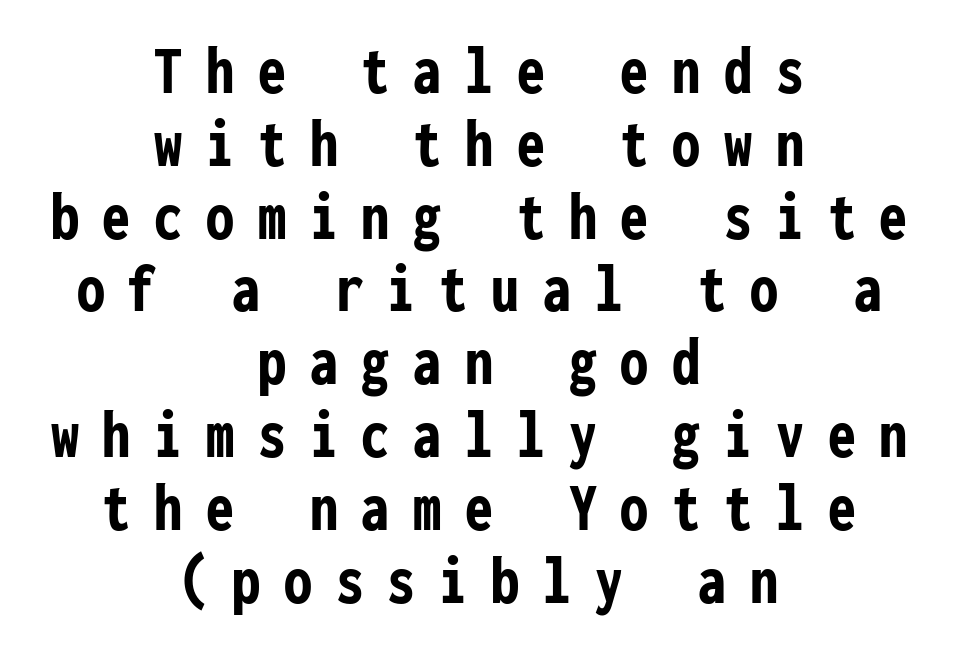
Q: Is the text bold? A: Yes.
Q: Is the text italic (slanted)? A: No, it is upright.
Q: Is the typeface a serif or a sans-serif typeface? A: Sans-serif.
Q: Is the text underlined? A: No.
Q: How is the paragraph aligned? A: Centered.
Q: Is the spacing between letters normal or unusually wide? A: Unusually wide.
Q: Is the spacing between lines tight, normal or loose? A: Tight.
Q: Width (condensed, normal, or wide)? A: Condensed.
Q: Stroke contrast? A: Low.
Q: x-height? A: Medium.
Q: Monospaced? A: Yes.
